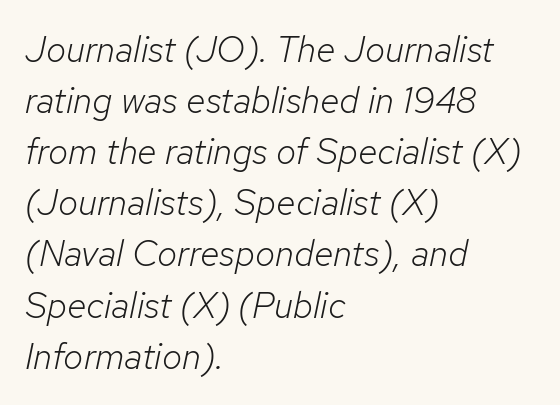
No word sits above an underline. The rendering anchors every line to the left-hand side. Heft: none added — not bold. Spacing verdict: proportional, widths tailored to each character. Honestly, the row spacing looks completely unremarkable. There's an unmistakable incline to the writing here.
